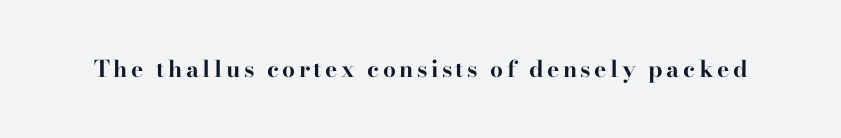
The words here are not underlined. Ascenders rise straight up at ninety degrees. What weight is shown? A full bold with thick strokes.
